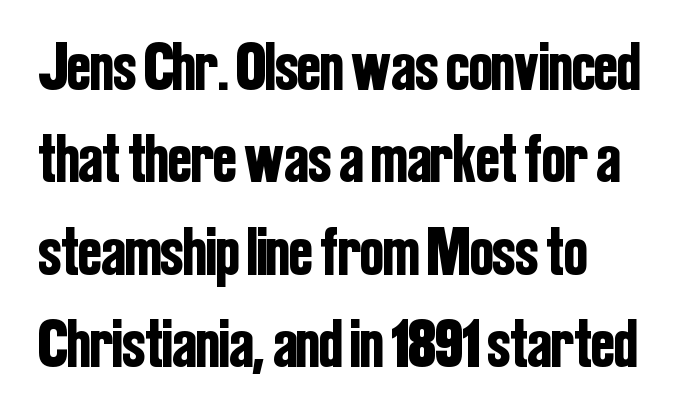
Leading: standard. Designer's note — italics off, roman on. The letters carry no serifs — their stems end cleanly without finishing strokes. Between one letter and the next there's only the usual sliver of space. A typesetter would call this proportional, since set widths differ per character. The foot of each line stays bare and open.
